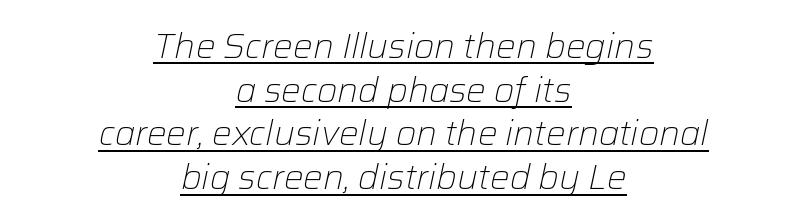
{"italic": "yes", "lean": "right", "slant_degrees": 12, "bold": "no", "weight": "light", "width": "normal", "stroke_contrast": "low", "x_height": "medium", "monospaced": "no", "underline": "yes", "align": "center", "line_spacing": "normal", "line_spacing_ratio": 1.25, "letter_spacing": "normal", "letter_spacing_em": 0.0, "glyph_px": 35}
